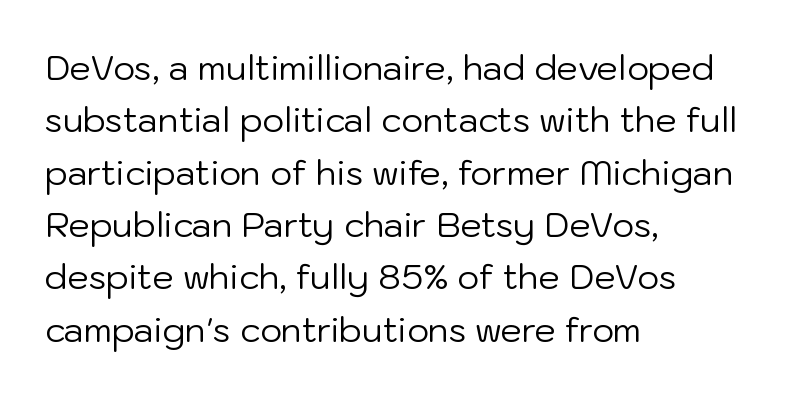
The image shows 34 px regular-weight sans-serif type, upright; set left-aligned, normal line spacing (1.54x), normal letter spacing, not underlined; low stroke contrast and a medium x-height.
